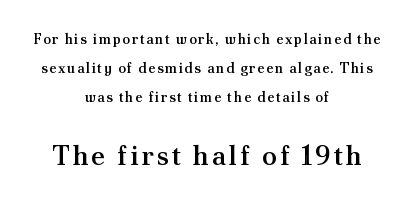
Q: Is the text bold? A: Semi-bold.
Q: Is the text italic (slanted)? A: No, it is upright.
Q: Is the text underlined? A: No.
Q: How is the paragraph aligned? A: Centered.
Q: Is the spacing between lines tight, normal or loose? A: Loose.
Q: Which block of text is set in a larger size, the first (top) or the second (bottom)? A: The second (bottom) one.
